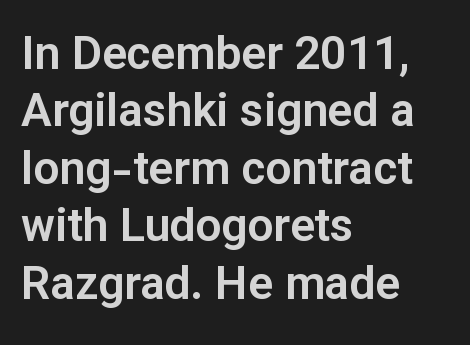
The image shows 46 px sans-serif type, upright; set left-aligned, normal line spacing (1.25x), normal letter spacing, not underlined; low stroke contrast and a medium x-height.
